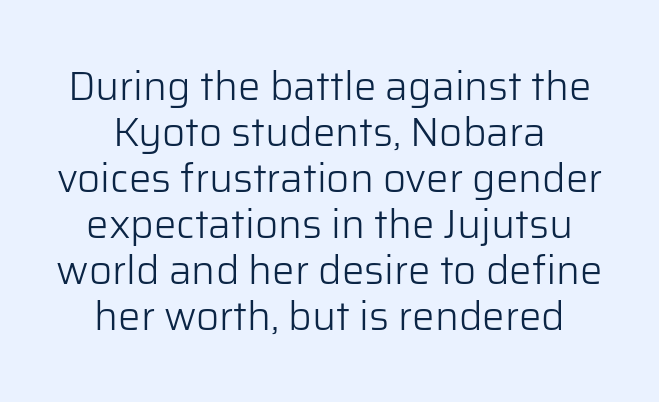
Q: Is the text bold? A: No.
Q: Is the text italic (slanted)? A: No, it is upright.
Q: Is the typeface a serif or a sans-serif typeface? A: Sans-serif.
Q: Is the text underlined? A: No.
Q: Is the spacing between letters normal or unusually wide? A: Normal.
Q: Is the spacing between lines tight, normal or loose? A: Tight.
Q: Width (condensed, normal, or wide)? A: Normal.
Q: Stroke contrast? A: Low.
Q: x-height? A: Medium.
Q: Monospaced? A: No.
